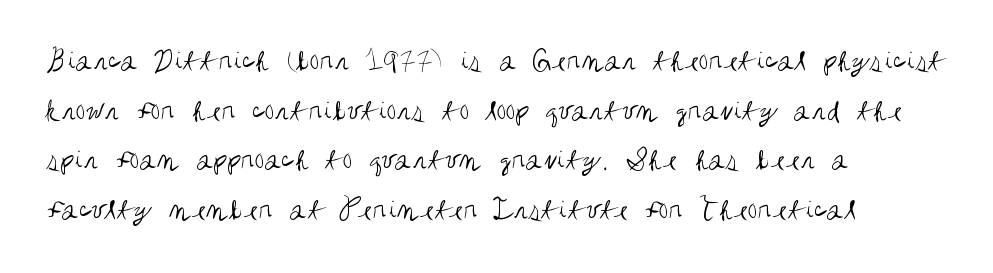
Grotesque or geometric, the face here clearly has no serifs. This block has exactly the height ordinary leading produces. Inter-character spacing is left at the font's built-in metrics.
